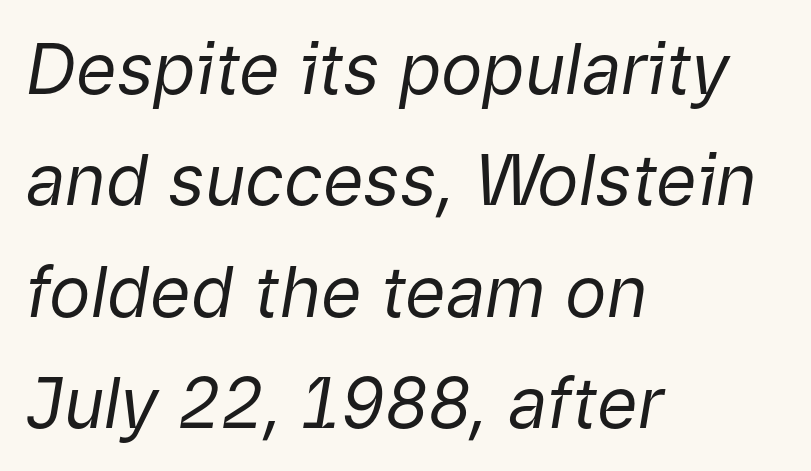
Regarding leading, the lines here are spaced in the standard way. Vertical stems look standard width or narrower in stroke. The text block is weighted toward the left margin, trailing off unevenly rightward. Compared with typical body copy, the letter spacing here is the same. Designer's note — italics engaged.
